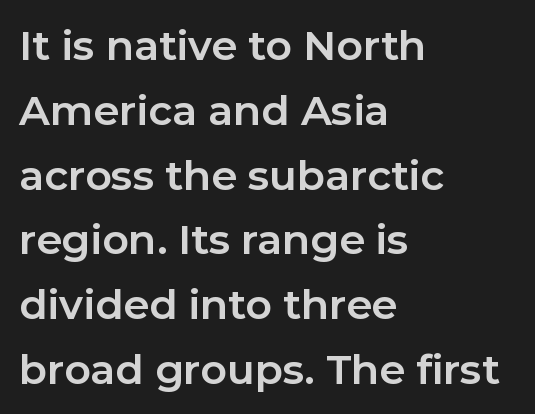
The image shows 41 px bold sans-serif type, upright; set left-aligned, normal line spacing (1.58x), normal letter spacing, not underlined; low stroke contrast and a medium x-height.
